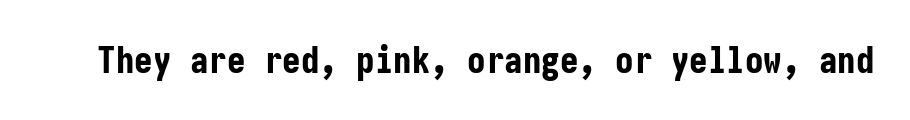
Q: Is the text bold? A: Yes.
Q: Is the text italic (slanted)? A: No, it is upright.
Q: Is the typeface a serif or a sans-serif typeface? A: Sans-serif.
Q: Is the text underlined? A: No.
Q: Is the spacing between letters normal or unusually wide? A: Normal.
Q: Width (condensed, normal, or wide)? A: Condensed.
Q: Stroke contrast? A: Low.
Q: x-height? A: Medium.
